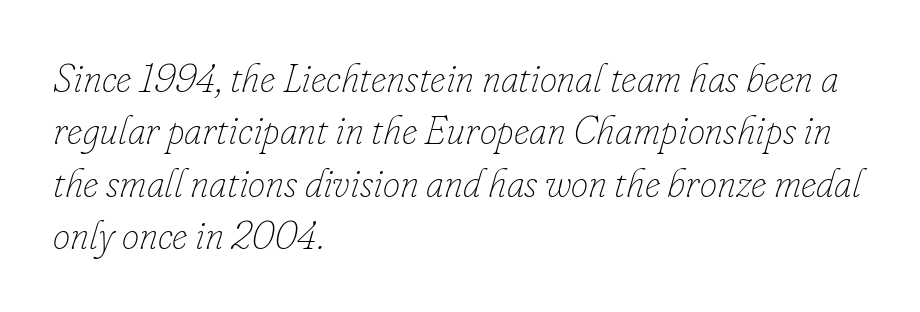
The image shows 39 px thin type, italic (leaning right); set left-aligned, normal line spacing (1.34x), normal letter spacing, not underlined; low stroke contrast and a small x-height.
